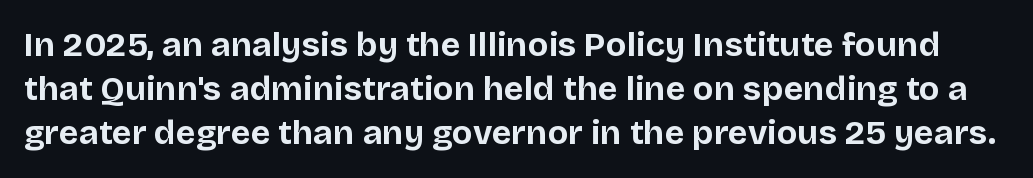
{"serif": "no", "italic": "no", "bold": "yes", "weight": "bold", "width": "normal", "stroke_contrast": "low", "x_height": "large", "monospaced": "no", "underline": "no", "line_spacing": "normal", "line_spacing_ratio": 1.29, "letter_spacing": "normal", "letter_spacing_em": 0.0, "glyph_px": 34}
